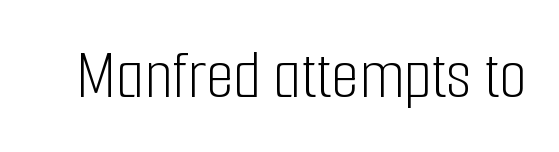
The image shows 71 px light, condensed sans-serif type, upright; set normal letter spacing, not underlined; low stroke contrast and a medium x-height.
